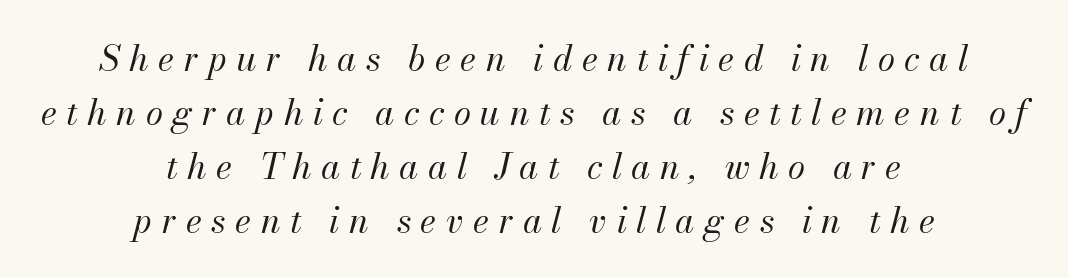
Q: Is the text bold? A: No.
Q: Is the text italic (slanted)? A: Yes, it leans right by about 13 degrees.
Q: Is the text underlined? A: No.
Q: How is the paragraph aligned? A: Centered.
Q: Is the spacing between letters normal or unusually wide? A: Unusually wide.
Q: Is the spacing between lines tight, normal or loose? A: Normal.
Q: Width (condensed, normal, or wide)? A: Normal.
Q: Stroke contrast? A: Medium.
Q: x-height? A: Small.
Q: Monospaced? A: No.
